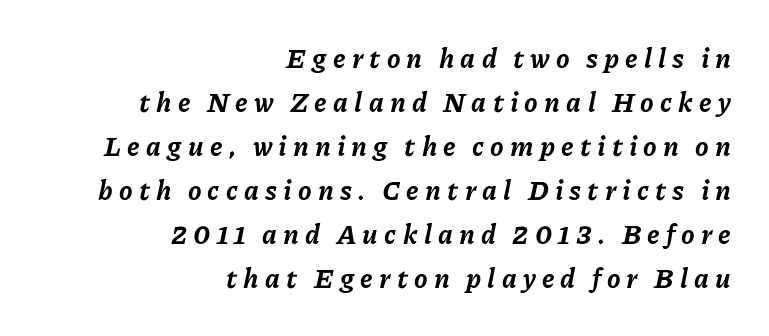
Q: Is the text bold? A: Yes.
Q: Is the text italic (slanted)? A: Yes, it leans right by about 11 degrees.
Q: Is the text underlined? A: No.
Q: How is the paragraph aligned? A: Right-aligned.
Q: Is the spacing between letters normal or unusually wide? A: Unusually wide.
Q: Is the spacing between lines tight, normal or loose? A: Normal.
